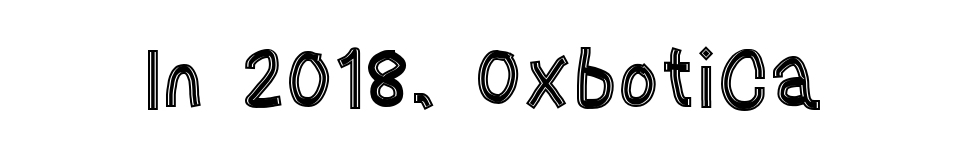
Designer's note — italics off, roman on. Note the varied advance widths — an 'i' is clearly narrower than an 'm'. Decoration check: the copy has no underline. Students, note that the glyphs here touch the page at normal intervals.
